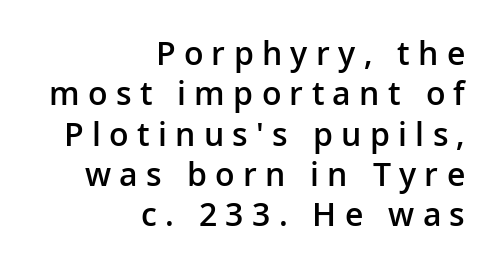
{"serif": "no", "italic": "no", "bold": "semi", "weight": "semibold", "width": "normal", "stroke_contrast": "low", "x_height": "medium", "monospaced": "no", "underline": "no", "align": "right", "line_spacing": "normal", "line_spacing_ratio": 1.26, "letter_spacing": "wide", "letter_spacing_em": 0.26, "glyph_px": 32}
